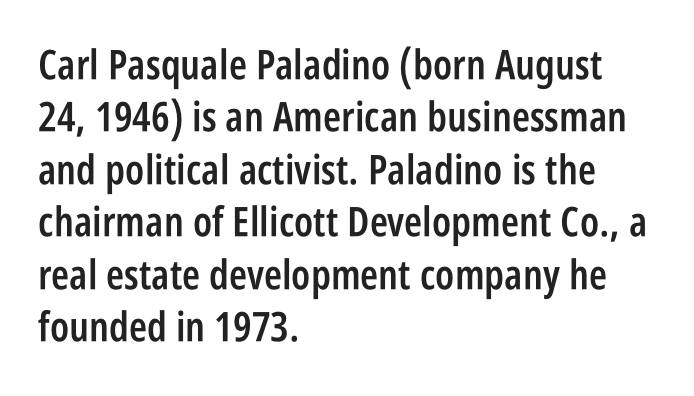
{"serif": "no", "italic": "no", "bold": "semi", "weight": "semibold", "width": "condensed", "stroke_contrast": "low", "x_height": "large", "monospaced": "no", "underline": "no", "align": "left", "line_spacing": "normal", "line_spacing_ratio": 1.28, "letter_spacing": "normal", "letter_spacing_em": 0.0, "glyph_px": 41}
